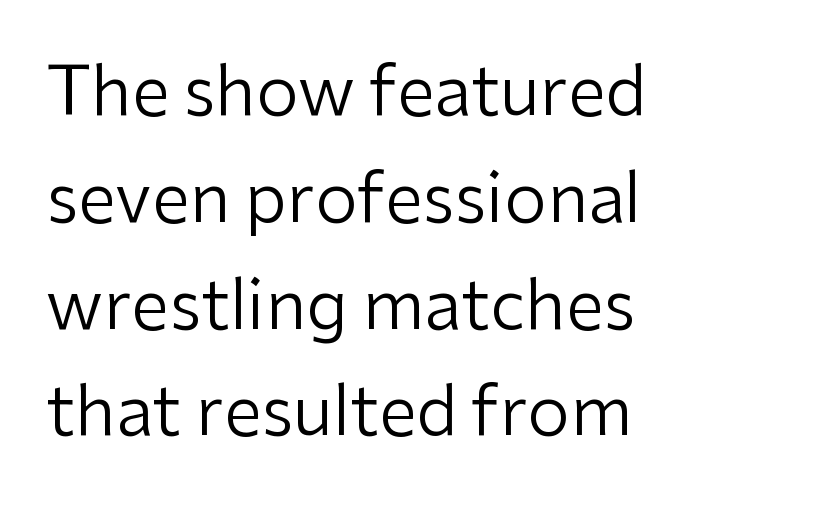
{"serif": "no", "italic": "no", "bold": "no", "weight": "regular", "width": "normal", "stroke_contrast": "low", "x_height": "medium", "monospaced": "no", "underline": "no", "align": "left", "line_spacing": "normal", "line_spacing_ratio": 1.57, "letter_spacing": "normal", "letter_spacing_em": 0.0, "glyph_px": 68}
